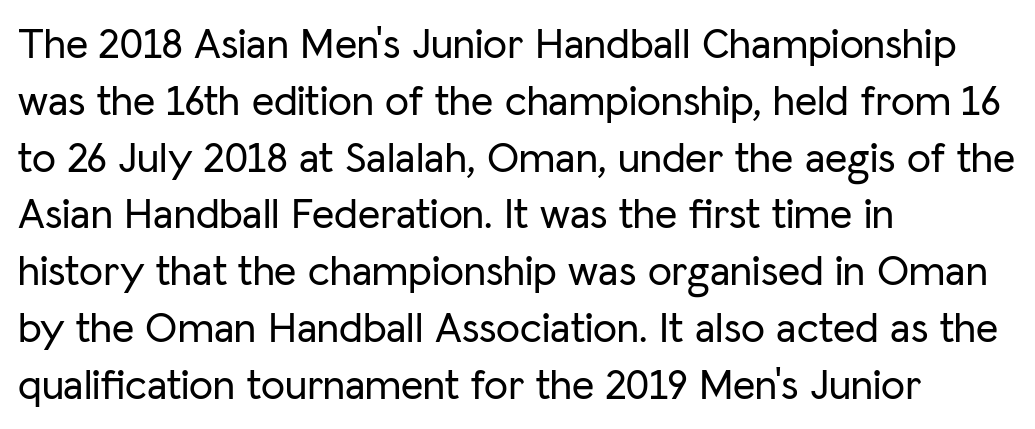
Q: Is the text italic (slanted)? A: No, it is upright.
Q: Is the typeface a serif or a sans-serif typeface? A: Sans-serif.
Q: Is the text underlined? A: No.
Q: How is the paragraph aligned? A: Left-aligned.
Q: Is the spacing between letters normal or unusually wide? A: Normal.
Q: Is the spacing between lines tight, normal or loose? A: Normal.
Q: Width (condensed, normal, or wide)? A: Normal.
Q: Stroke contrast? A: Low.
Q: x-height? A: Medium.
Q: Monospaced? A: No.
